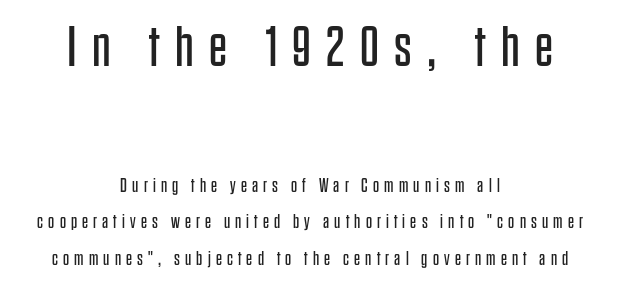
The image shows 57 px regular-weight, condensed sans-serif type, upright; set centered, loose line spacing (1.93x), unusually wide letter spacing (+0.27 em), not underlined; the first (top) block is 3.0x larger; low stroke contrast and a large x-height.
